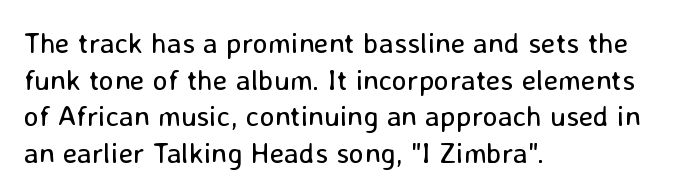
The image shows 29 px regular-weight sans-serif type, upright; set left-aligned, normal line spacing (1.26x), normal letter spacing, not underlined; low stroke contrast and a medium x-height.
